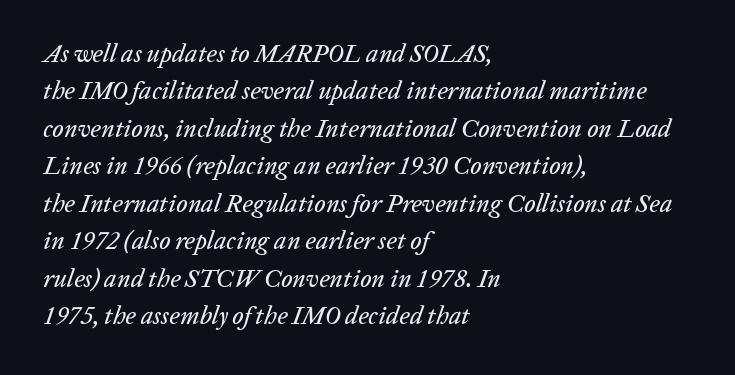
{"italic": "yes", "lean": "right", "slant_degrees": 20, "underline": "no", "align": "left", "line_spacing": "normal", "line_spacing_ratio": 1.5, "letter_spacing": "normal", "letter_spacing_em": 0.0, "glyph_px": 25}
